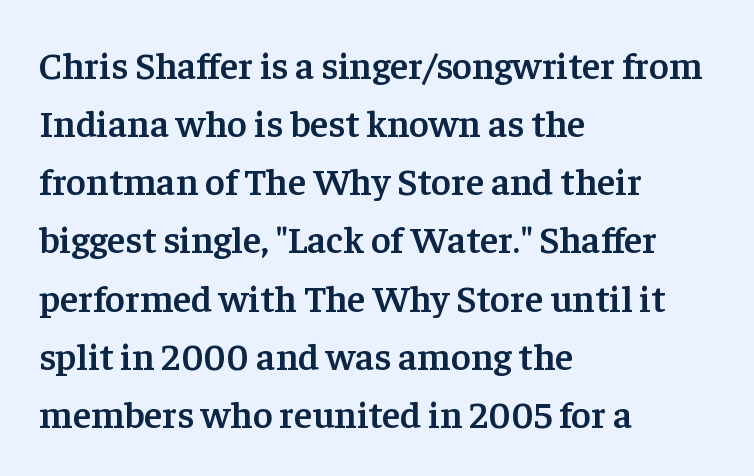
This sample uses a serif face. The rendering uses natural spacing where letterforms have individual widths. This sample uses plain, unmodified letter spacing. This block has exactly the height ordinary leading produces.
